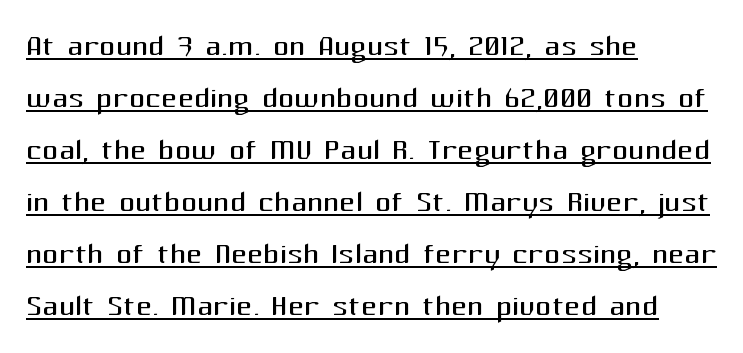
The image shows 40 px regular-weight sans-serif type, upright; set left-aligned, normal line spacing (1.3x), normal letter spacing, underlined; medium stroke contrast and a medium x-height.
